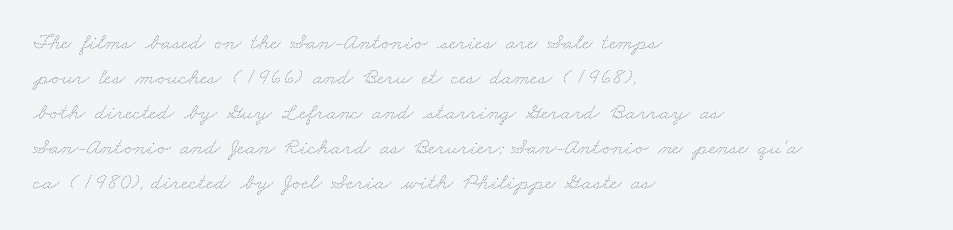
{"bold": "no", "underline": "no", "align": "left", "line_spacing": "normal", "line_spacing_ratio": 1.52, "letter_spacing": "normal", "letter_spacing_em": 0.0, "glyph_px": 23}
